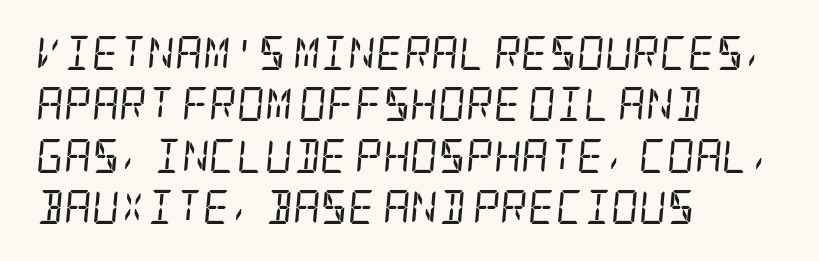
Q: Is the text bold? A: No.
Q: Is the text italic (slanted)? A: Yes, it leans right by about 5 degrees.
Q: Is the typeface a serif or a sans-serif typeface? A: Serif.
Q: Is the text underlined? A: No.
Q: How is the paragraph aligned? A: Left-aligned.
Q: Is the spacing between letters normal or unusually wide? A: Normal.
Q: Is the spacing between lines tight, normal or loose? A: Normal.
Q: Width (condensed, normal, or wide)? A: Condensed.
Q: Stroke contrast? A: Low.
Q: x-height? A: Large.
